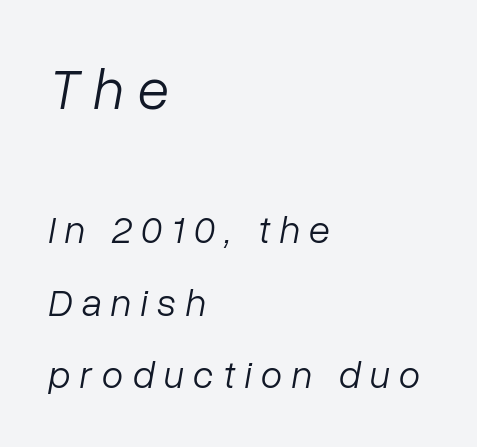
{"italic": "yes", "lean": "right", "slant_degrees": 10, "bold": "no", "weight": "light", "width": "normal", "stroke_contrast": "low", "x_height": "medium", "monospaced": "no", "underline": "no", "align": "left", "line_spacing_ratio": 1.86, "letter_spacing": "wide", "letter_spacing_em": 0.24, "larger_block": "first", "size_ratio": 1.49, "glyph_px": 58}
